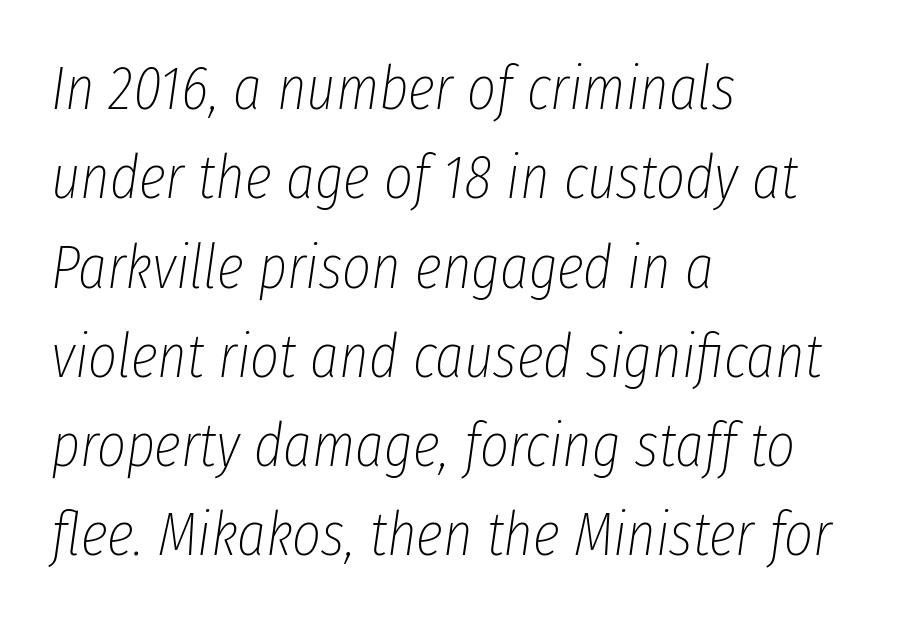
Q: Is the text bold? A: No.
Q: Is the text italic (slanted)? A: Yes, it leans right by about 8 degrees.
Q: Is the text underlined? A: No.
Q: How is the paragraph aligned? A: Left-aligned.
Q: Is the spacing between letters normal or unusually wide? A: Normal.
Q: Is the spacing between lines tight, normal or loose? A: Normal.
Q: Width (condensed, normal, or wide)? A: Condensed.
Q: Stroke contrast? A: Low.
Q: x-height? A: Medium.
Q: Monospaced? A: No.
